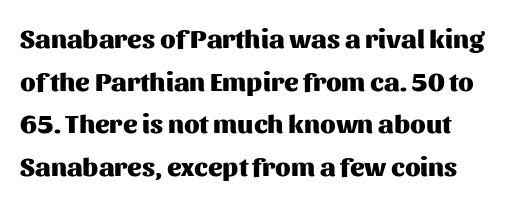
Weight: bold. The type sits square on the baseline with zero lean. A clean baseline with only descenders dipping below it. Regular leading. Tracking value appears to be zero — textbook default spacing.
